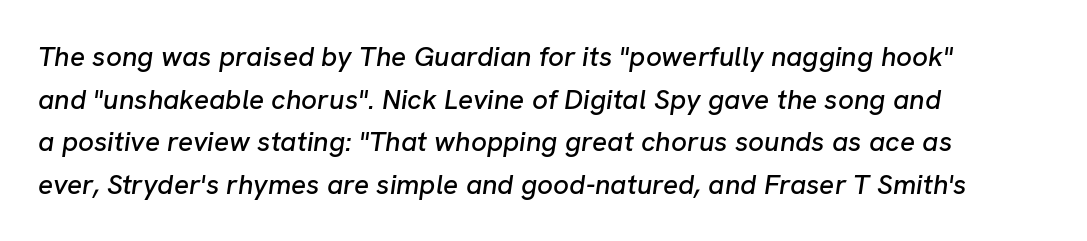
This block has exactly the height ordinary leading produces. The lettering tilts uniformly, giving the passage an italic look. This sample has the flowing, uneven cadence of proportional lettering. Descenders are the only things crossing below the line. The line texture is even and compact thanks to regular tracking.
